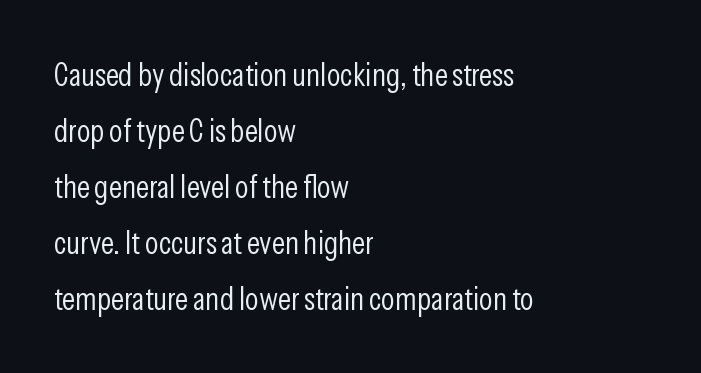
The image shows 32 px light, condensed sans-serif type, upright; set left-aligned, line spacing 1.75x, normal letter spacing, not underlined; low stroke contrast and a medium x-height.
